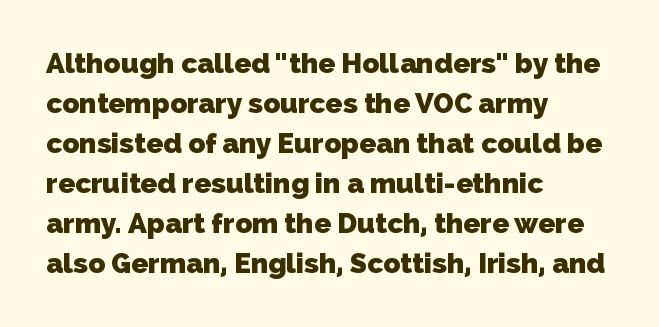
The image shows 28 px heavy sans-serif type; set left-aligned, normal line spacing (1.43x), normal letter spacing, not underlined; low stroke contrast and a medium x-height.
